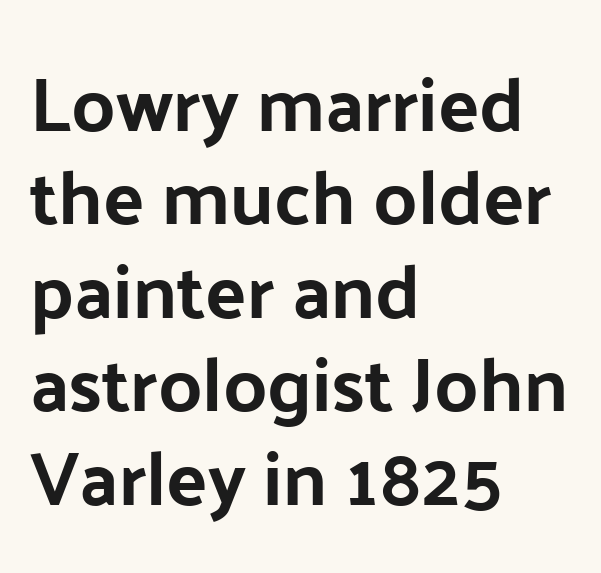
The image shows 76 px sans-serif type, upright; set left-aligned, line spacing 1.23x, normal letter spacing, not underlined; low stroke contrast and a medium x-height.
